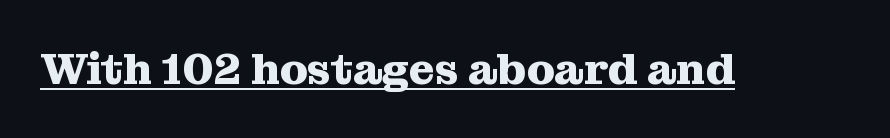
Designer's note — italics off, roman on. Varying glyph widths throughout — classic text-font behaviour. The text was rendered using a seriffed face with decorative stroke endings. Students, this is bold: see how much ink each stroke carries. These lines keep a tight, regular rhythm from letter to letter.
